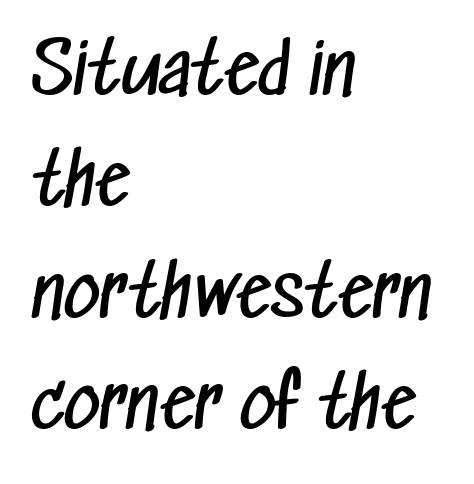
The image shows 70 px regular-weight, condensed sans-serif type; set left-aligned, normal line spacing (1.59x), normal letter spacing, not underlined; low stroke contrast and a medium x-height.
